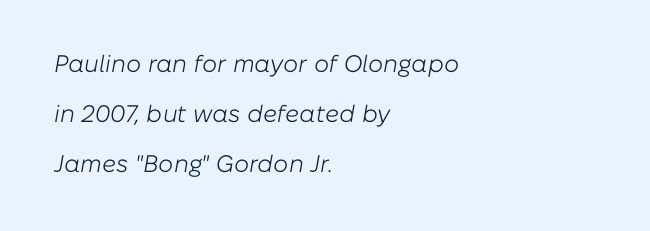
{"italic": "yes", "lean": "right", "slant_degrees": 10, "bold": "no", "underline": "no", "align": "left", "line_spacing": "loose", "line_spacing_ratio": 2.08, "letter_spacing": "normal", "letter_spacing_em": 0.0, "glyph_px": 24}
